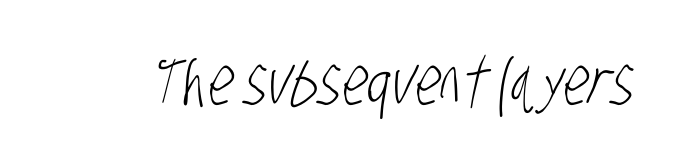
The letters advance in unequal steps, a hallmark of proportional type. Compared with typical body copy, the letter spacing here is the same. The font family rendered here belongs to the sans-serif group. The glyphs are unaccompanied by any horizontal stroke below them.
